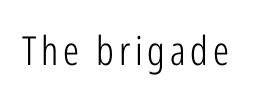
The image shows 40 px light, condensed sans-serif type, upright; set not underlined; low stroke contrast and a medium x-height.
